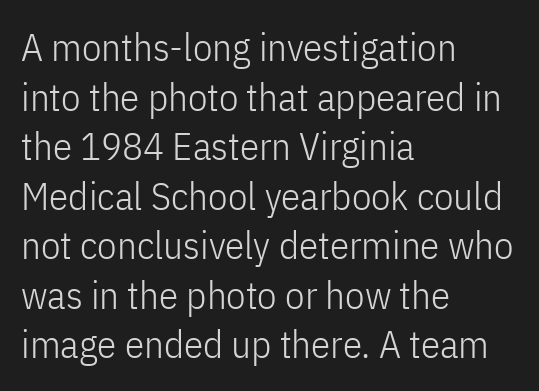
The image shows 39 px light, condensed sans-serif type, upright; set left-aligned, normal line spacing (1.27x), normal letter spacing, not underlined; low stroke contrast and a medium x-height.
